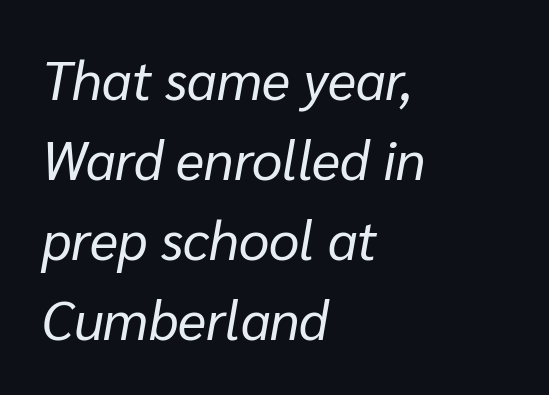
The image shows 54 px regular-weight type, italic (leaning right); set left-aligned, normal line spacing (1.48x), normal letter spacing, not underlined; low stroke contrast and a medium x-height.
